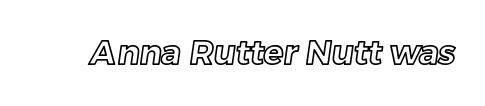
The image shows 33 px text type; set normal letter spacing, not underlined; a medium x-height.
